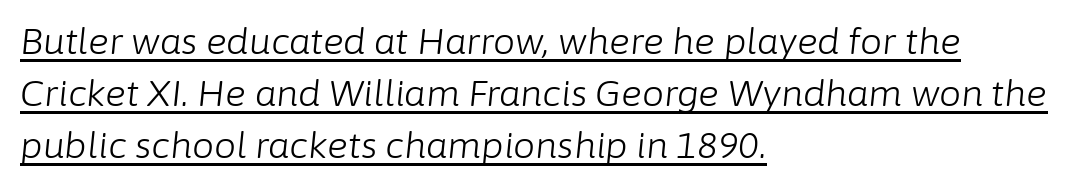
Q: Is the text bold? A: No.
Q: Is the text italic (slanted)? A: Yes, it leans right by about 6 degrees.
Q: Is the text underlined? A: Yes.
Q: How is the paragraph aligned? A: Left-aligned.
Q: Is the spacing between letters normal or unusually wide? A: Normal.
Q: Is the spacing between lines tight, normal or loose? A: Normal.
Q: Width (condensed, normal, or wide)? A: Normal.
Q: Stroke contrast? A: Low.
Q: x-height? A: Medium.
Q: Monospaced? A: No.
